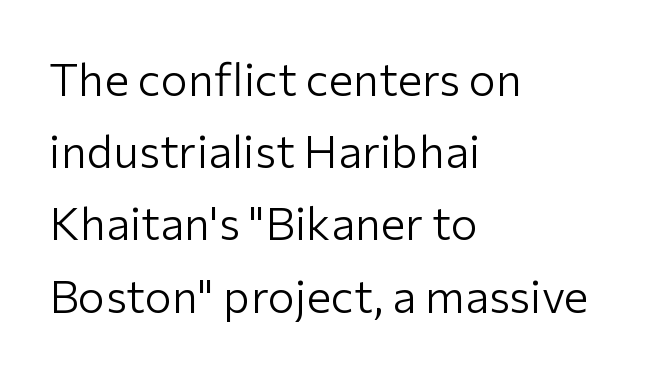
Q: Is the text bold? A: No.
Q: Is the text italic (slanted)? A: No, it is upright.
Q: Is the typeface a serif or a sans-serif typeface? A: Sans-serif.
Q: Is the text underlined? A: No.
Q: How is the paragraph aligned? A: Left-aligned.
Q: Is the spacing between letters normal or unusually wide? A: Normal.
Q: Is the spacing between lines tight, normal or loose? A: Normal.
Q: Width (condensed, normal, or wide)? A: Normal.
Q: Stroke contrast? A: Low.
Q: x-height? A: Medium.
Q: Monospaced? A: No.
